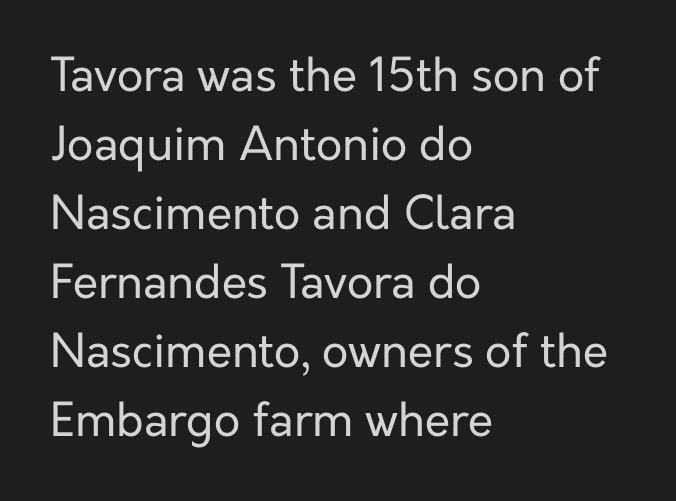
{"serif": "no", "italic": "no", "bold": "no", "weight": "regular", "width": "normal", "stroke_contrast": "low", "x_height": "medium", "monospaced": "no", "underline": "no", "align": "left", "line_spacing": "normal", "line_spacing_ratio": 1.5, "letter_spacing": "normal", "letter_spacing_em": 0.0, "glyph_px": 46}
